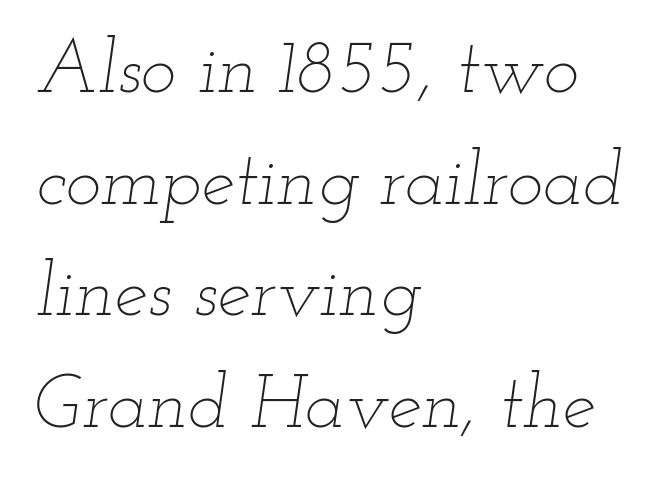
{"italic": "yes", "lean": "right", "slant_degrees": 12, "bold": "no", "weight": "thin", "width": "wide", "stroke_contrast": "low", "x_height": "small", "monospaced": "no", "underline": "no", "align": "left", "line_spacing": "normal", "line_spacing_ratio": 1.49, "letter_spacing": "normal", "letter_spacing_em": 0.0, "glyph_px": 75}
